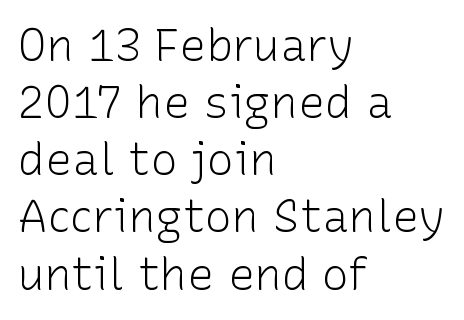
{"serif": "no", "italic": "no", "bold": "no", "weight": "light", "width": "normal", "stroke_contrast": "low", "x_height": "medium", "monospaced": "no", "underline": "no", "align": "left", "line_spacing": "normal", "line_spacing_ratio": 1.27, "letter_spacing": "normal", "letter_spacing_em": 0.0, "glyph_px": 45}
